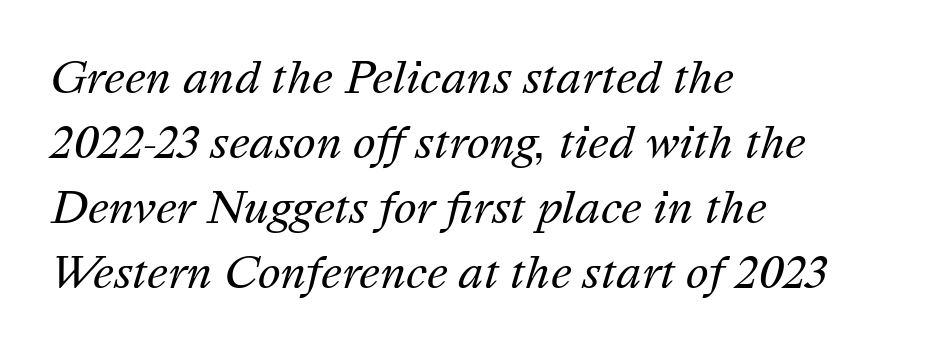
Q: Is the text bold? A: No.
Q: Is the text italic (slanted)? A: Yes, it leans right by about 16 degrees.
Q: Is the text underlined? A: No.
Q: How is the paragraph aligned? A: Left-aligned.
Q: Is the spacing between letters normal or unusually wide? A: Normal.
Q: Is the spacing between lines tight, normal or loose? A: Normal.
Q: Width (condensed, normal, or wide)? A: Normal.
Q: Stroke contrast? A: Medium.
Q: x-height? A: Medium.
Q: Monospaced? A: No.
